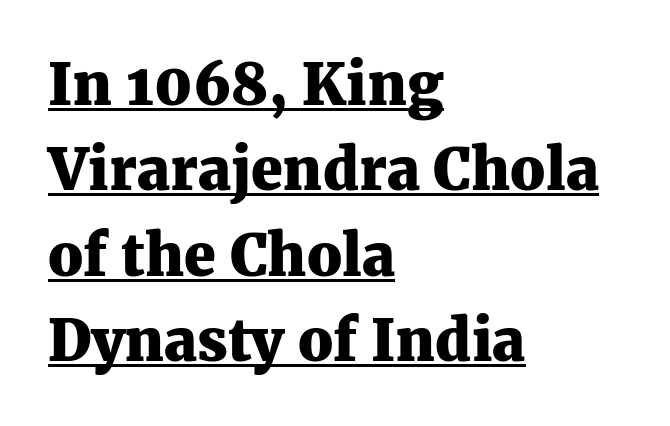
Q: Is the text bold? A: Yes.
Q: Is the text italic (slanted)? A: No, it is upright.
Q: Is the typeface a serif or a sans-serif typeface? A: Serif.
Q: Is the text underlined? A: Yes.
Q: How is the paragraph aligned? A: Left-aligned.
Q: Is the spacing between letters normal or unusually wide? A: Normal.
Q: Is the spacing between lines tight, normal or loose? A: Normal.
Q: Width (condensed, normal, or wide)? A: Normal.
Q: Stroke contrast? A: Medium.
Q: x-height? A: Medium.
Q: Monospaced? A: No.
